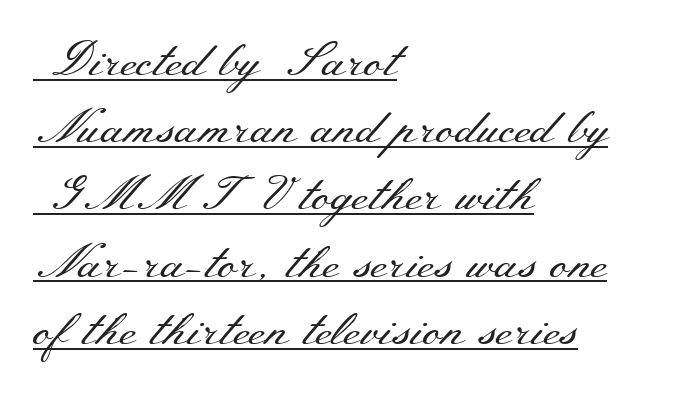
Q: Is the text bold? A: No.
Q: Is the text italic (slanted)? A: Yes.
Q: Is the typeface a serif or a sans-serif typeface? A: Serif.
Q: Is the text underlined? A: Yes.
Q: How is the paragraph aligned? A: Left-aligned.
Q: Is the spacing between letters normal or unusually wide? A: Normal.
Q: Is the spacing between lines tight, normal or loose? A: Normal.
Q: Width (condensed, normal, or wide)? A: Wide.
Q: Stroke contrast? A: Medium.
Q: x-height? A: Small.
Q: Monospaced? A: No.
